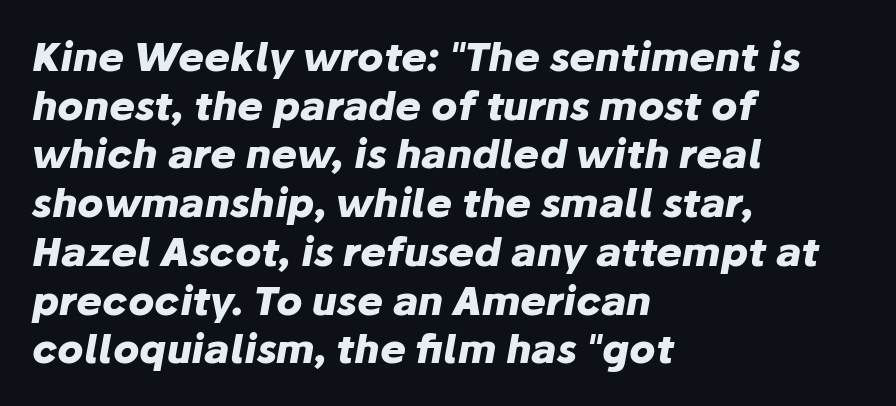
{"italic": "yes", "lean": "right", "slant_degrees": 10, "bold": "yes", "weight": "heavy", "width": "normal", "stroke_contrast": "low", "x_height": "medium", "monospaced": "no", "underline": "no", "align": "left", "line_spacing": "normal", "line_spacing_ratio": 1.25, "letter_spacing": "normal", "letter_spacing_em": 0.0, "glyph_px": 39}
